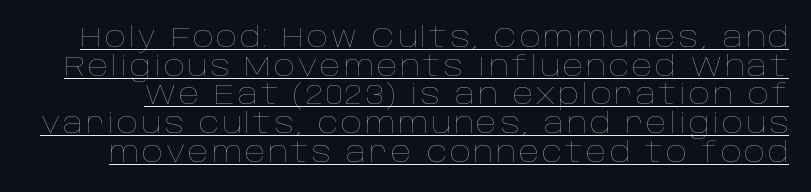
Q: Is the text bold? A: No.
Q: Is the text italic (slanted)? A: No, it is upright.
Q: Is the text underlined? A: Yes.
Q: Is the spacing between lines tight, normal or loose? A: Tight.
Q: Width (condensed, normal, or wide)? A: Normal.
Q: Stroke contrast? A: Low.
Q: x-height? A: Large.
Q: Monospaced? A: No.
